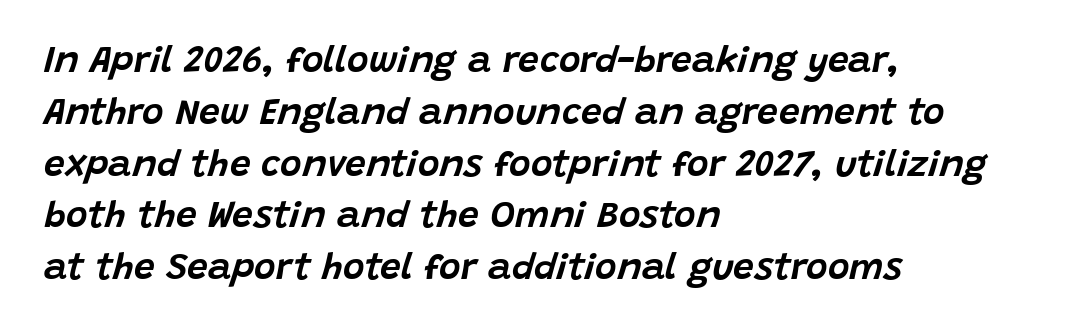
Q: Is the text italic (slanted)? A: Yes, it leans right by about 15 degrees.
Q: Is the text underlined? A: No.
Q: How is the paragraph aligned? A: Left-aligned.
Q: Is the spacing between letters normal or unusually wide? A: Normal.
Q: Is the spacing between lines tight, normal or loose? A: Normal.
Q: Width (condensed, normal, or wide)? A: Normal.
Q: Stroke contrast? A: Low.
Q: x-height? A: Large.
Q: Monospaced? A: No.
